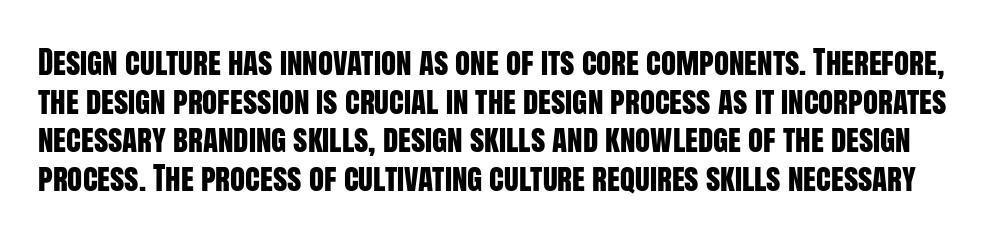
The rendering uses natural spacing where letterforms have individual widths. If you measured baseline to baseline, you'd find a middling distance. The strip under each line holds only bare page. No italicization has been applied; the sample stays upright. Nothing unusual about the tracking: characters are spaced as the font intends. Stroke terminals: plain, sans-serif.
